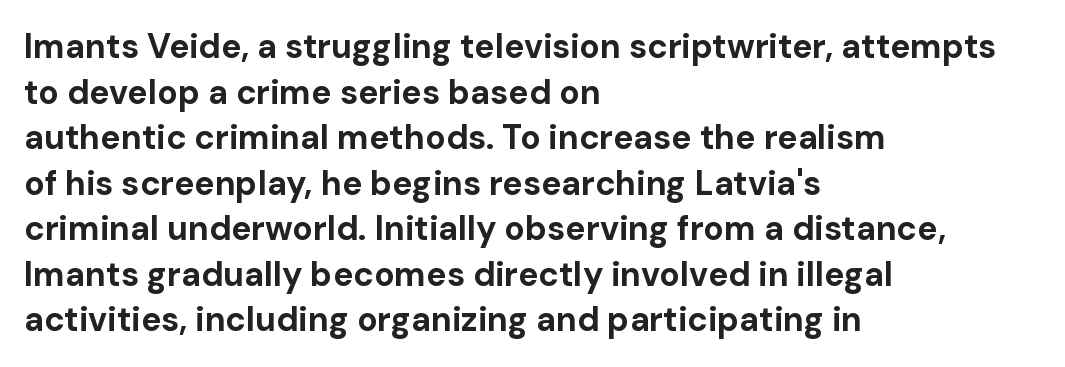
Every character sits straight up, as roman type does. The rendering uses natural spacing where letterforms have individual widths. What kind of face is this? One without serifs — a sans. How are the letters spaced? Ordinarily, with no added tracking. Whoever set this chose a conventional vertical rhythm.
